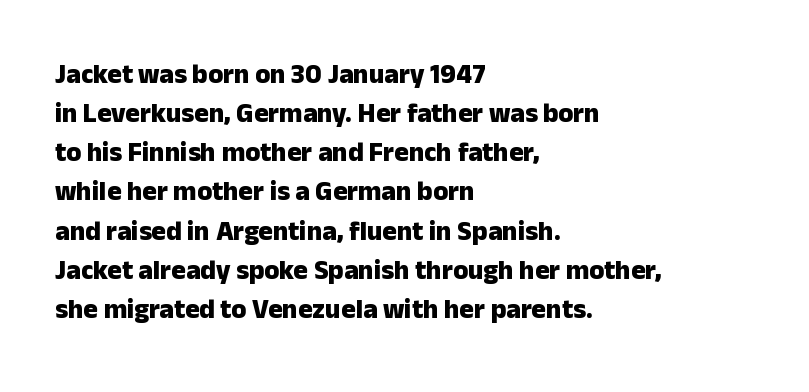
Q: Is the text bold? A: Yes.
Q: Is the text italic (slanted)? A: No, it is upright.
Q: Is the text underlined? A: No.
Q: How is the paragraph aligned? A: Left-aligned.
Q: Is the spacing between letters normal or unusually wide? A: Normal.
Q: Is the spacing between lines tight, normal or loose? A: Normal.
